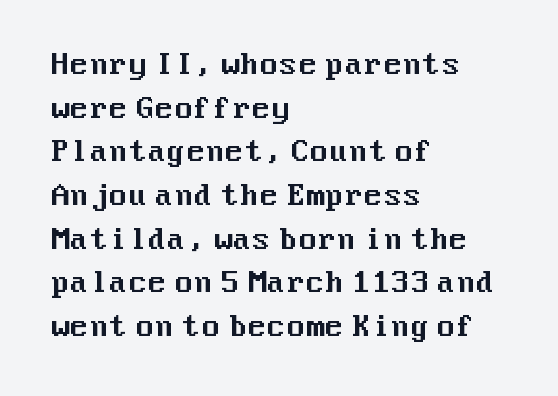
The image shows 28 px sans-serif type, upright; set left-aligned, normal line spacing (1.56x), normal letter spacing, not underlined; medium stroke contrast and a medium x-height.
